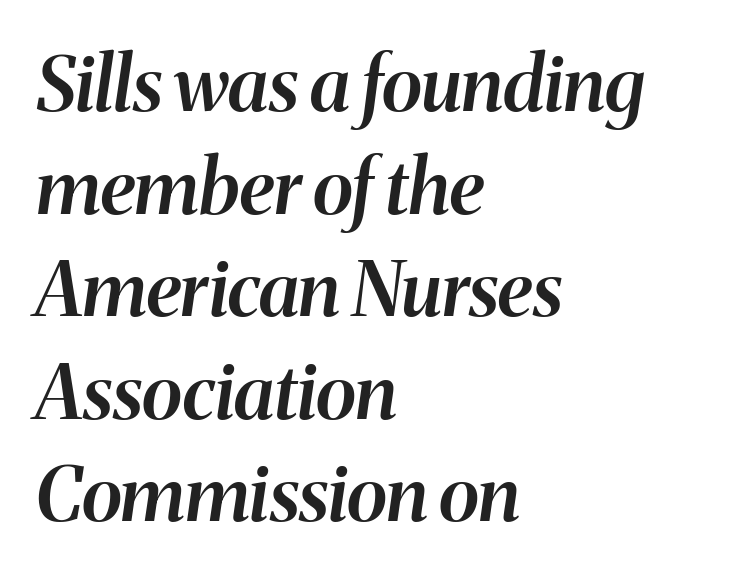
Q: Is the text bold? A: Semi-bold.
Q: Is the text italic (slanted)? A: Yes, it leans right by about 8 degrees.
Q: Is the text underlined? A: No.
Q: How is the paragraph aligned? A: Left-aligned.
Q: Is the spacing between letters normal or unusually wide? A: Normal.
Q: Is the spacing between lines tight, normal or loose? A: Normal.
Q: Width (condensed, normal, or wide)? A: Normal.
Q: Stroke contrast? A: Medium.
Q: x-height? A: Medium.
Q: Monospaced? A: No.
